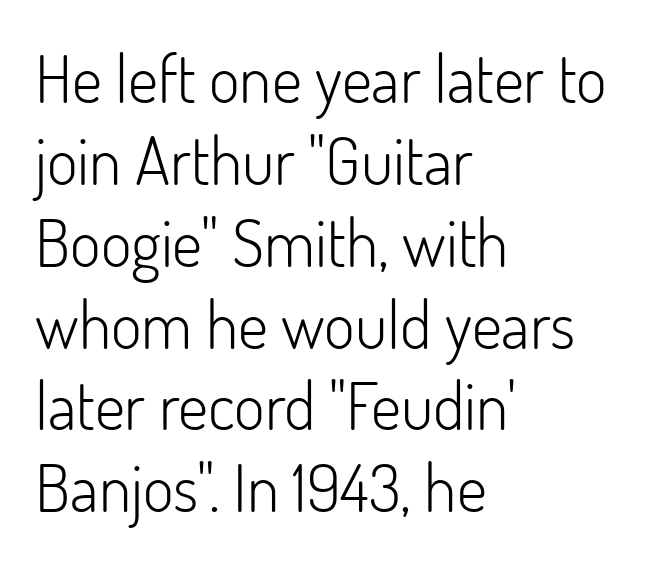
{"serif": "no", "italic": "no", "bold": "no", "weight": "light", "width": "normal", "stroke_contrast": "low", "x_height": "small", "monospaced": "no", "underline": "no", "align": "left", "line_spacing_ratio": 1.24, "letter_spacing": "normal", "letter_spacing_em": 0.0, "glyph_px": 66}
